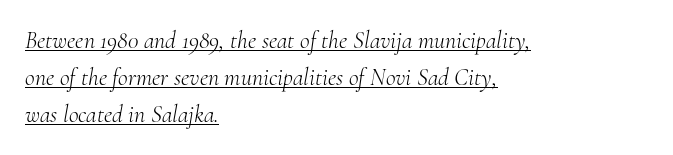
{"italic": "yes", "lean": "right", "slant_degrees": 10, "bold": "no", "underline": "yes", "align": "left", "line_spacing": "normal", "line_spacing_ratio": 1.55, "letter_spacing": "normal", "letter_spacing_em": 0.0, "glyph_px": 24}
